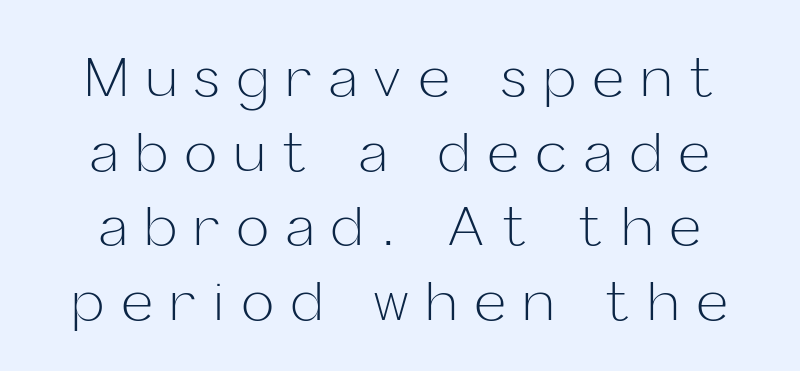
Q: Is the text bold? A: No.
Q: Is the text italic (slanted)? A: No, it is upright.
Q: Is the typeface a serif or a sans-serif typeface? A: Sans-serif.
Q: Is the text underlined? A: No.
Q: Is the spacing between letters normal or unusually wide? A: Unusually wide.
Q: Is the spacing between lines tight, normal or loose? A: Normal.
Q: Width (condensed, normal, or wide)? A: Normal.
Q: Stroke contrast? A: Low.
Q: x-height? A: Medium.
Q: Monospaced? A: No.
